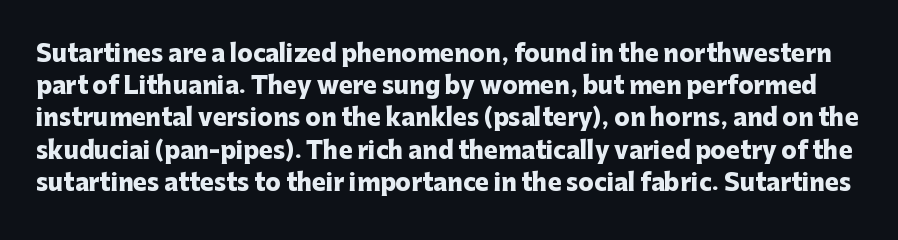
The image shows 23 px bold type, upright; set normal line spacing (1.4x), normal letter spacing, not underlined.
